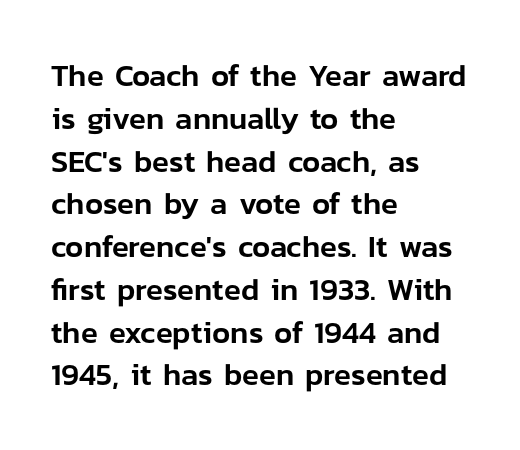
Q: Is the text italic (slanted)? A: No, it is upright.
Q: Is the typeface a serif or a sans-serif typeface? A: Sans-serif.
Q: Is the text underlined? A: No.
Q: How is the paragraph aligned? A: Left-aligned.
Q: Is the spacing between letters normal or unusually wide? A: Normal.
Q: Is the spacing between lines tight, normal or loose? A: Normal.
Q: Width (condensed, normal, or wide)? A: Normal.
Q: Stroke contrast? A: Low.
Q: x-height? A: Medium.
Q: Monospaced? A: No.
